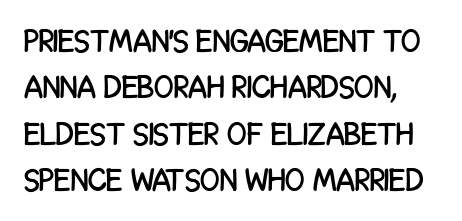
{"serif": "no", "italic": "no", "width": "condensed", "stroke_contrast": "low", "x_height": "large", "monospaced": "no", "underline": "no", "line_spacing": "normal", "line_spacing_ratio": 1.45, "letter_spacing": "normal", "letter_spacing_em": 0.0, "glyph_px": 32}
